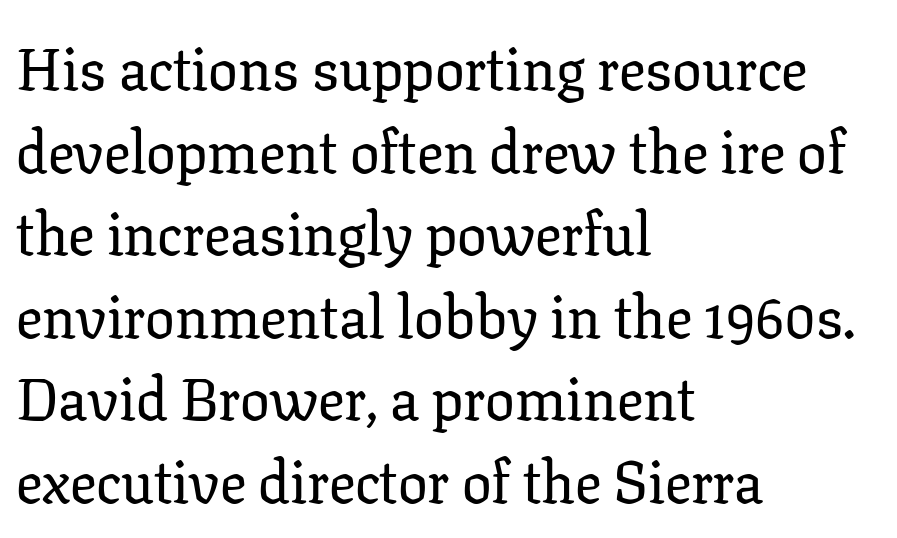
{"serif": "yes", "italic": "no", "width": "normal", "stroke_contrast": "low", "x_height": "medium", "monospaced": "no", "underline": "no", "align": "left", "line_spacing": "normal", "line_spacing_ratio": 1.4, "letter_spacing": "normal", "letter_spacing_em": 0.0, "glyph_px": 59}
